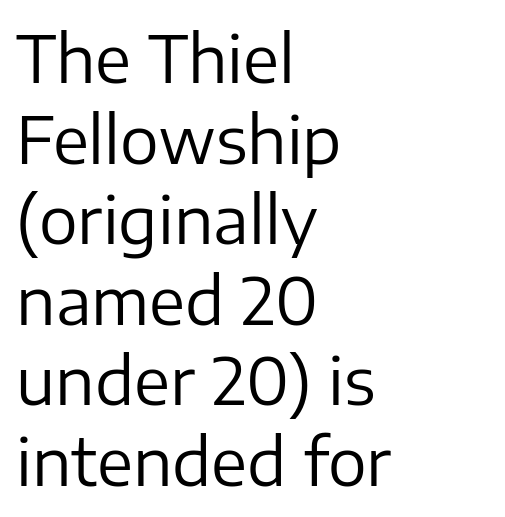
The image shows 65 px regular-weight sans-serif type, upright; set left-aligned, line spacing 1.24x, normal letter spacing, not underlined; low stroke contrast and a medium x-height.
